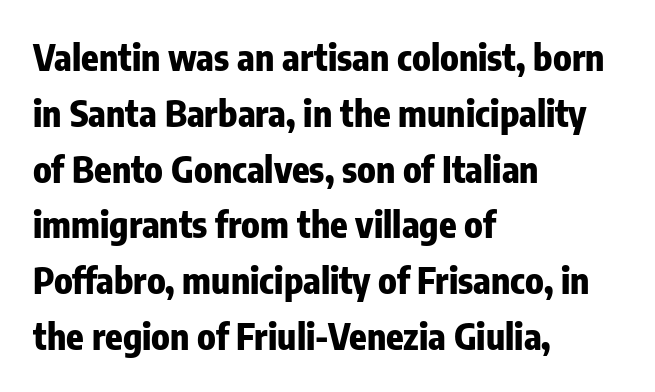
Q: Is the text bold? A: Yes.
Q: Is the text italic (slanted)? A: No, it is upright.
Q: Is the typeface a serif or a sans-serif typeface? A: Sans-serif.
Q: Is the text underlined? A: No.
Q: How is the paragraph aligned? A: Left-aligned.
Q: Is the spacing between letters normal or unusually wide? A: Normal.
Q: Is the spacing between lines tight, normal or loose? A: Normal.
Q: Width (condensed, normal, or wide)? A: Condensed.
Q: Stroke contrast? A: Low.
Q: x-height? A: Medium.
Q: Monospaced? A: No.
